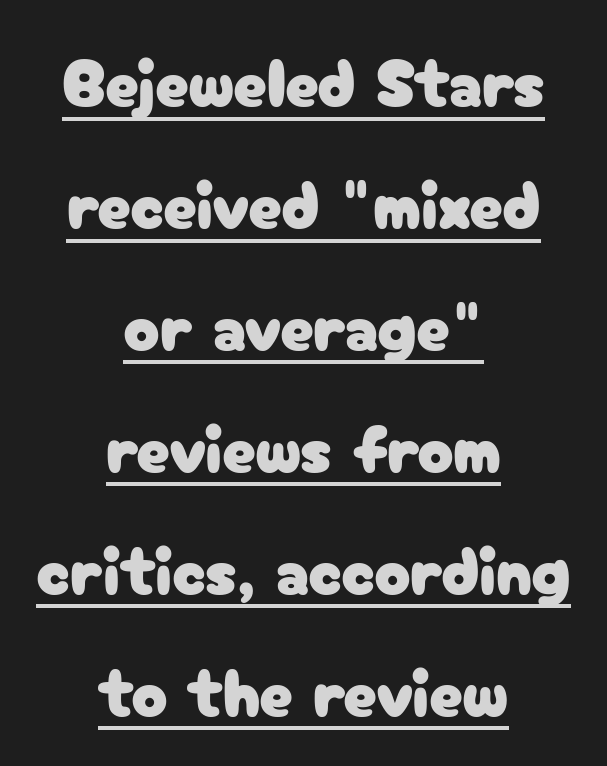
{"serif": "no", "italic": "no", "width": "normal", "stroke_contrast": "low", "x_height": "medium", "monospaced": "no", "underline": "yes", "align": "center", "line_spacing_ratio": 1.82, "letter_spacing": "normal", "letter_spacing_em": 0.0, "glyph_px": 67}
